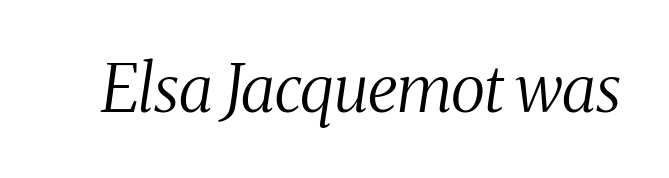
The image shows 65 px regular-weight, condensed serif type, italic (leaning right); set normal letter spacing, not underlined; medium stroke contrast and a medium x-height.
